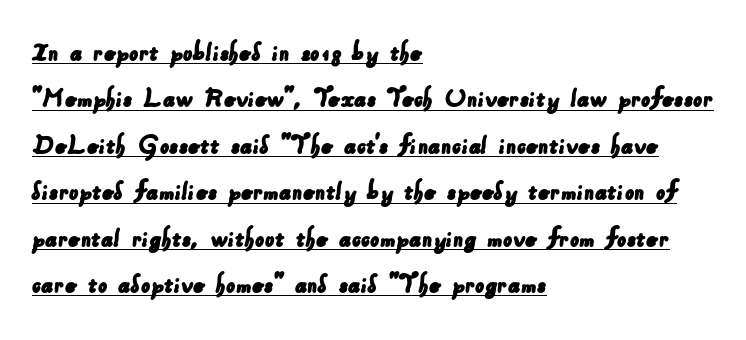
The image shows 29 px sans-serif type; set left-aligned, normal line spacing (1.6x), normal letter spacing, underlined; low stroke contrast and a small x-height.
